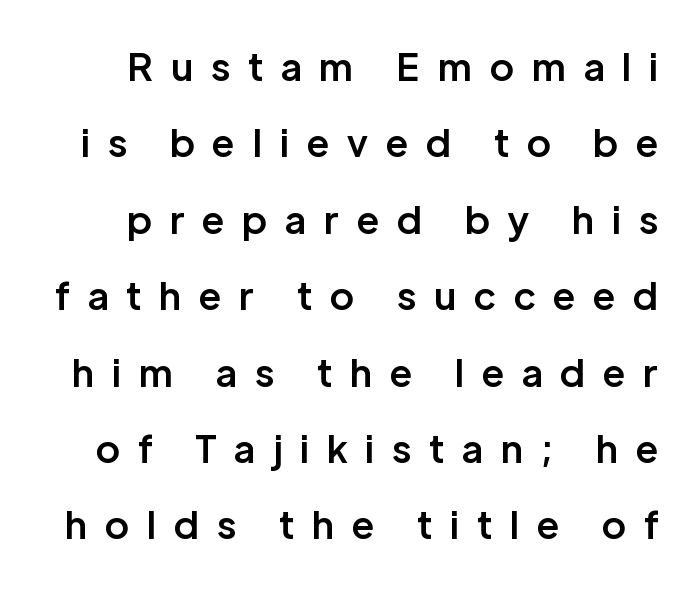
The image shows 38 px semibold sans-serif type, upright; set loose line spacing (2.01x), unusually wide letter spacing (+0.48 em), not underlined; low stroke contrast and a medium x-height.
